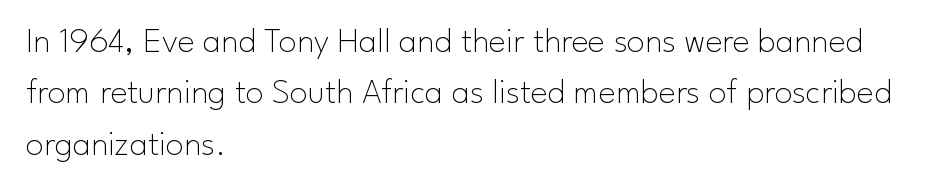
The image shows 36 px thin sans-serif type, upright; set left-aligned, normal line spacing (1.43x), normal letter spacing, not underlined; low stroke contrast and a small x-height.
